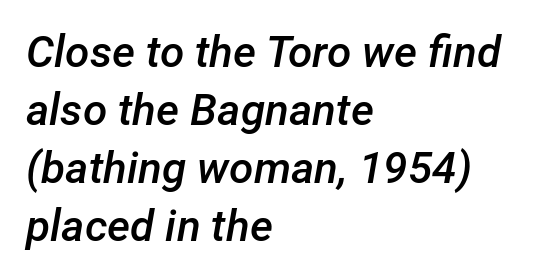
The leading is moderate, giving the passage an even texture. Rule under the text: the space is simply empty. Alignment: flush left. Letter spacing: default.
